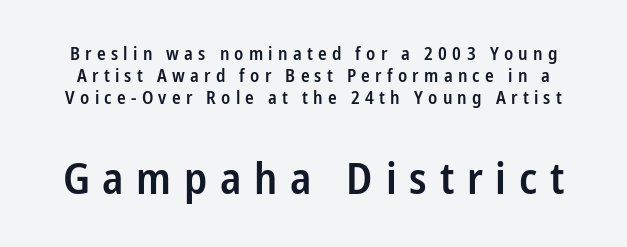
{"serif": "no", "italic": "no", "bold": "semi", "weight": "semibold", "width": "condensed", "stroke_contrast": "low", "x_height": "medium", "monospaced": "no", "underline": "no", "line_spacing_ratio": 1.23, "letter_spacing": "wide", "letter_spacing_em": 0.29, "larger_block": "second", "size_ratio": 2.44, "glyph_px": 44}
